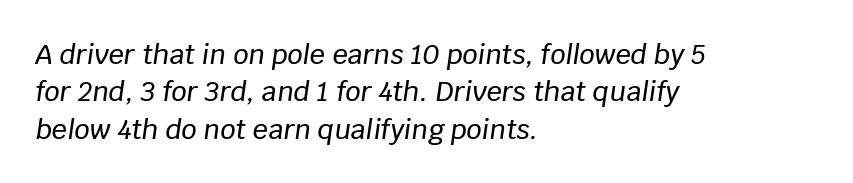
Q: Is the text italic (slanted)? A: Yes, it leans right by about 8 degrees.
Q: Is the text underlined? A: No.
Q: How is the paragraph aligned? A: Left-aligned.
Q: Is the spacing between letters normal or unusually wide? A: Normal.
Q: Is the spacing between lines tight, normal or loose? A: Normal.
